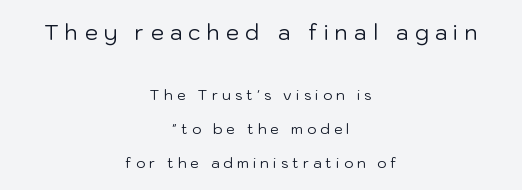
Q: Is the text bold? A: No.
Q: Is the text italic (slanted)? A: No, it is upright.
Q: Is the text underlined? A: No.
Q: How is the paragraph aligned? A: Centered.
Q: Is the spacing between letters normal or unusually wide? A: Unusually wide.
Q: Is the spacing between lines tight, normal or loose? A: Loose.
Q: Which block of text is set in a larger size, the first (top) or the second (bottom)? A: The first (top) one.
